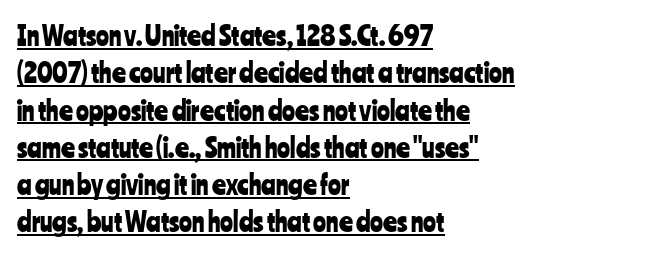
The image shows 27 px text type, upright; set left-aligned, normal line spacing (1.38x), normal letter spacing, underlined.
